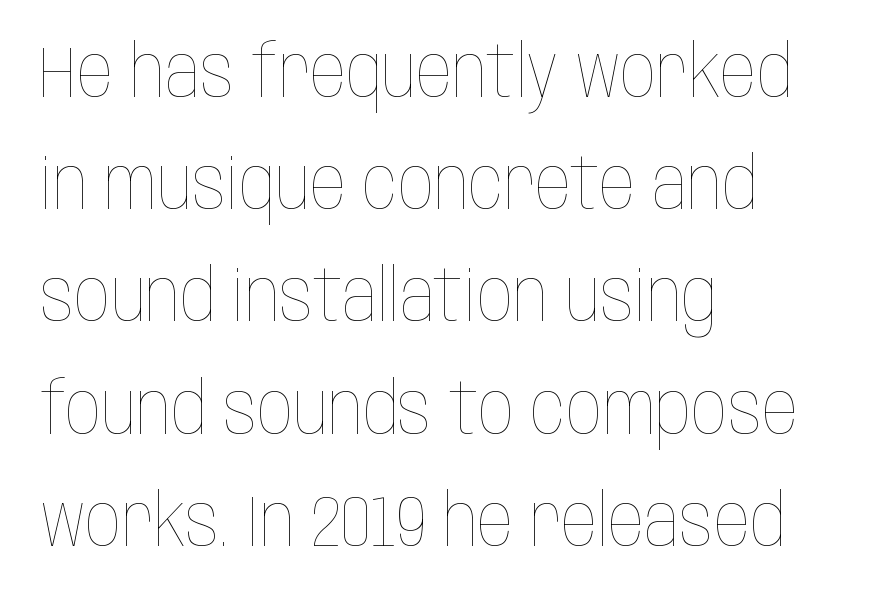
Q: Is the text bold? A: No.
Q: Is the text italic (slanted)? A: No, it is upright.
Q: Is the text underlined? A: No.
Q: How is the paragraph aligned? A: Left-aligned.
Q: Is the spacing between letters normal or unusually wide? A: Normal.
Q: Is the spacing between lines tight, normal or loose? A: Normal.
Q: Width (condensed, normal, or wide)? A: Condensed.
Q: Stroke contrast? A: Low.
Q: x-height? A: Large.
Q: Monospaced? A: No.
